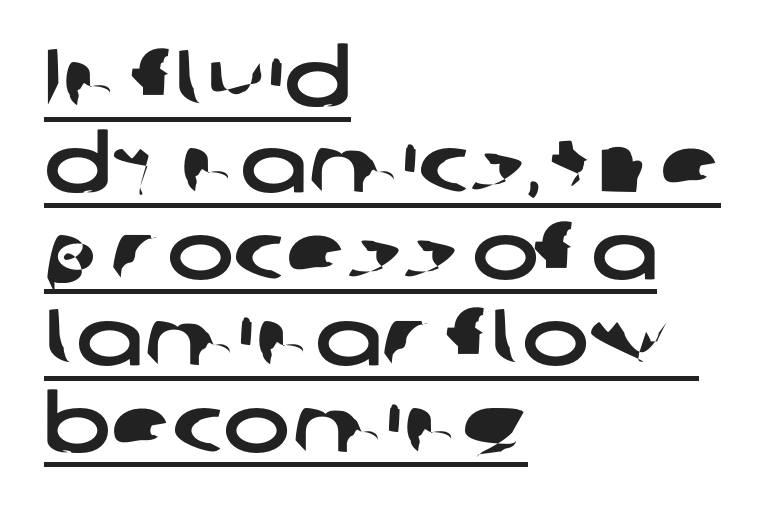
These lines are set flush left with a ragged right edge. Notice how a bar underscores the lettering throughout. Looks like regular typesetting: each glyph gets only the width it needs. Font category for this specimen: sans-serif. Compared with typical paragraphs, the rows here are closer together.
